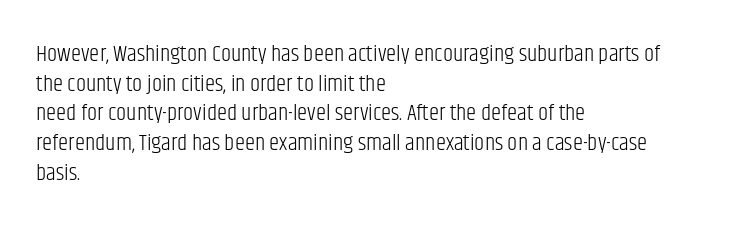
The image shows 23 px text type, upright; set left-aligned, normal line spacing (1.29x), normal letter spacing, not underlined.
